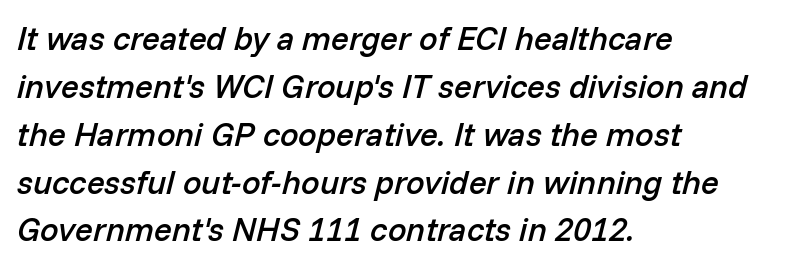
{"italic": "yes", "lean": "right", "slant_degrees": 14, "bold": "semi", "weight": "semibold", "width": "normal", "stroke_contrast": "low", "x_height": "medium", "monospaced": "no", "underline": "no", "align": "left", "line_spacing": "normal", "line_spacing_ratio": 1.45, "letter_spacing": "normal", "letter_spacing_em": 0.0, "glyph_px": 33}
